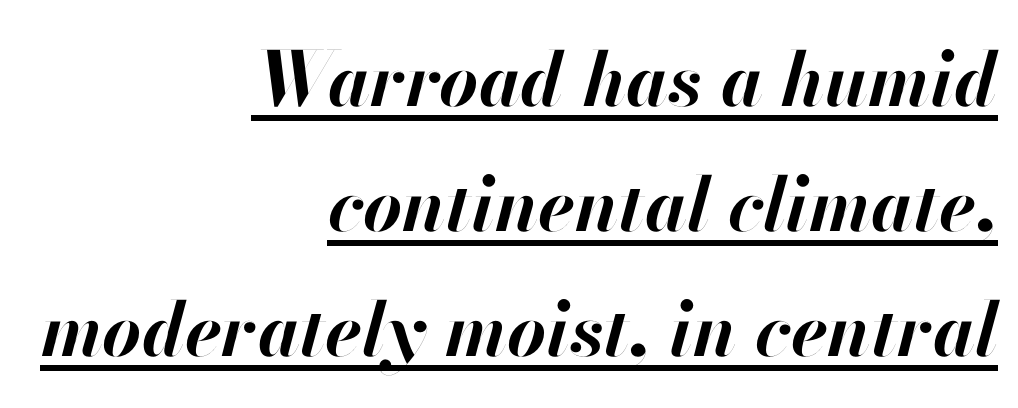
The image shows 75 px bold type, italic (leaning right); set right-aligned, normal line spacing (1.67x), normal letter spacing, underlined; high stroke contrast and a small x-height.
